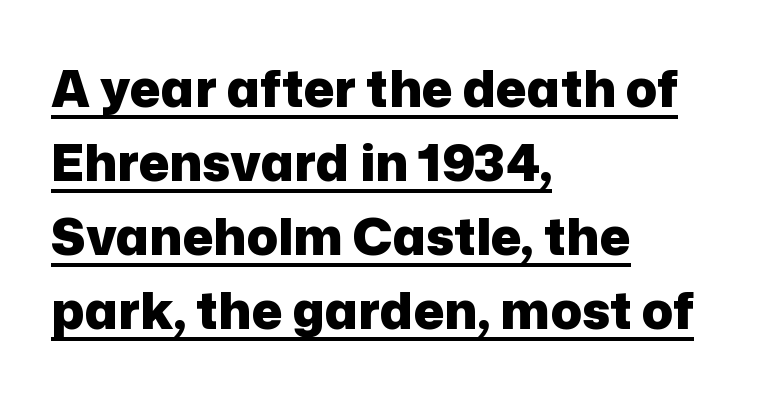
{"serif": "no", "italic": "no", "bold": "yes", "weight": "heavy", "width": "normal", "stroke_contrast": "low", "x_height": "medium", "monospaced": "no", "underline": "yes", "align": "left", "line_spacing": "normal", "line_spacing_ratio": 1.45, "letter_spacing": "normal", "letter_spacing_em": 0.0, "glyph_px": 51}
